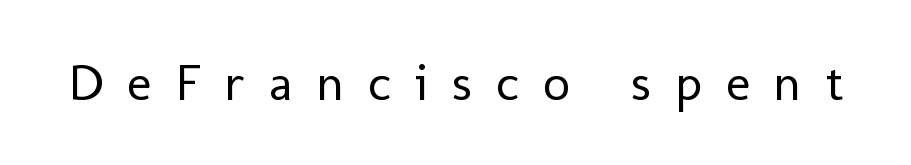
{"serif": "no", "italic": "no", "bold": "no", "weight": "regular", "width": "normal", "stroke_contrast": "low", "x_height": "medium", "monospaced": "no", "underline": "no", "letter_spacing": "wide", "letter_spacing_em": 0.46, "glyph_px": 52}
